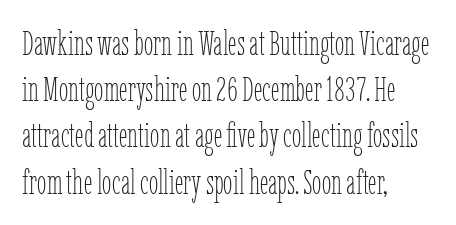
Vertical stems look standard width or narrower in stroke. This sample has the flowing, uneven cadence of proportional lettering. A student would call this left alignment; a typographer would say flush left, rag right. Words float on clear page, feet unadorned.
